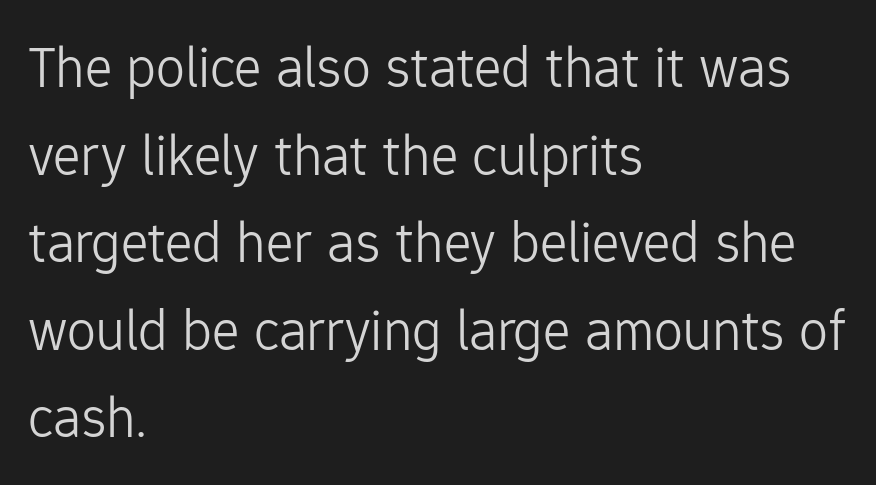
The image shows 58 px light sans-serif type, upright; set left-aligned, normal line spacing (1.51x), normal letter spacing, not underlined; low stroke contrast and a medium x-height.
